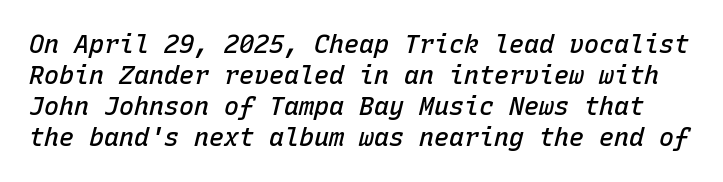
The image shows 25 px text type, italic (leaning right); set line spacing 1.24x, normal letter spacing, not underlined.
